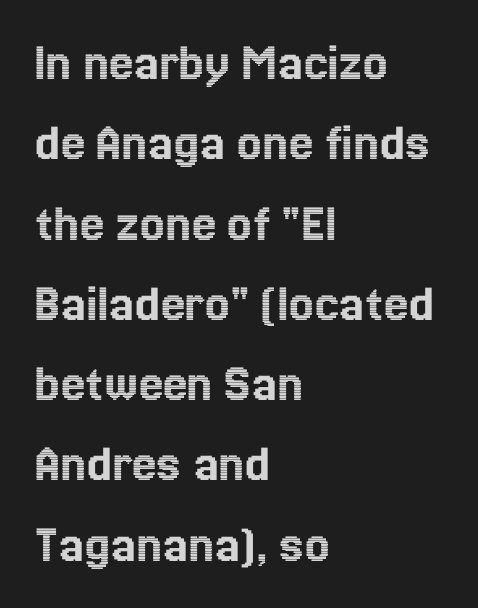
Honestly, the letter spacing is just normal — you wouldn't notice it. These lines were composed using upright roman letters. Reading down the column, the eye jumps a familiar distance to each next line. Descenders hang freely into open space. This sample is left-justified, so line endings fall wherever the words run out.
